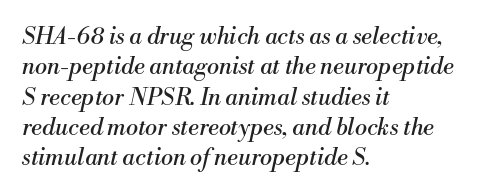
The image shows 23 px text type, italic (leaning right); set left-aligned, normal line spacing (1.32x), normal letter spacing, not underlined.
